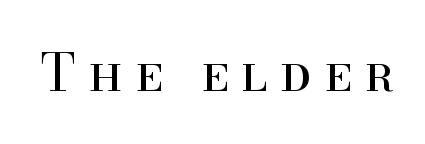
Q: Is the text bold? A: No.
Q: Is the text italic (slanted)? A: No, it is upright.
Q: Is the typeface a serif or a sans-serif typeface? A: Serif.
Q: Is the text underlined? A: No.
Q: Is the spacing between letters normal or unusually wide? A: Unusually wide.
Q: Width (condensed, normal, or wide)? A: Normal.
Q: Stroke contrast? A: High.
Q: x-height? A: Small.
Q: Monospaced? A: No.
